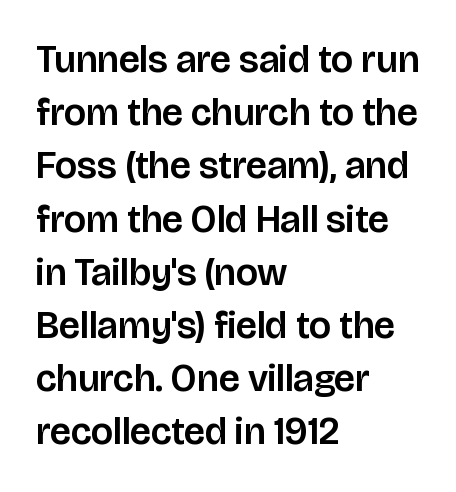
Q: Is the text italic (slanted)? A: No, it is upright.
Q: Is the typeface a serif or a sans-serif typeface? A: Sans-serif.
Q: Is the text underlined? A: No.
Q: How is the paragraph aligned? A: Left-aligned.
Q: Is the spacing between letters normal or unusually wide? A: Normal.
Q: Is the spacing between lines tight, normal or loose? A: Normal.
Q: Width (condensed, normal, or wide)? A: Normal.
Q: Stroke contrast? A: Low.
Q: x-height? A: Large.
Q: Monospaced? A: No.
